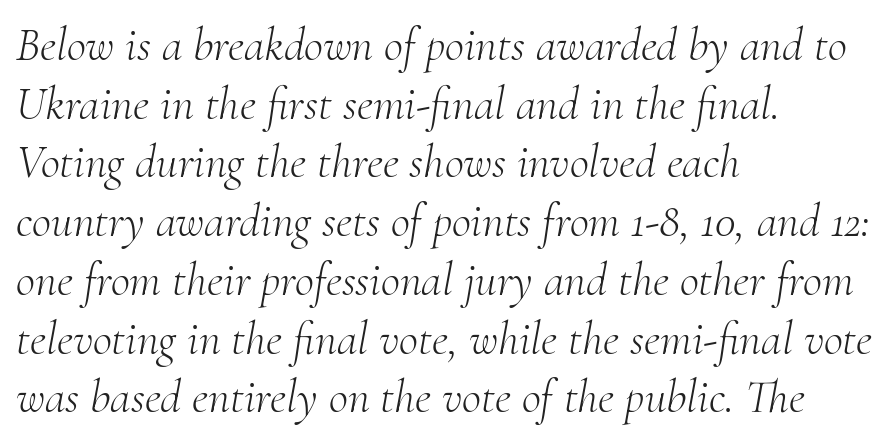
{"serif": "yes", "italic": "yes", "lean": "right", "slant_degrees": 10, "bold": "no", "weight": "light", "width": "normal", "stroke_contrast": "medium", "x_height": "small", "monospaced": "no", "underline": "no", "align": "left", "line_spacing": "normal", "line_spacing_ratio": 1.25, "letter_spacing": "normal", "letter_spacing_em": 0.0, "glyph_px": 47}
